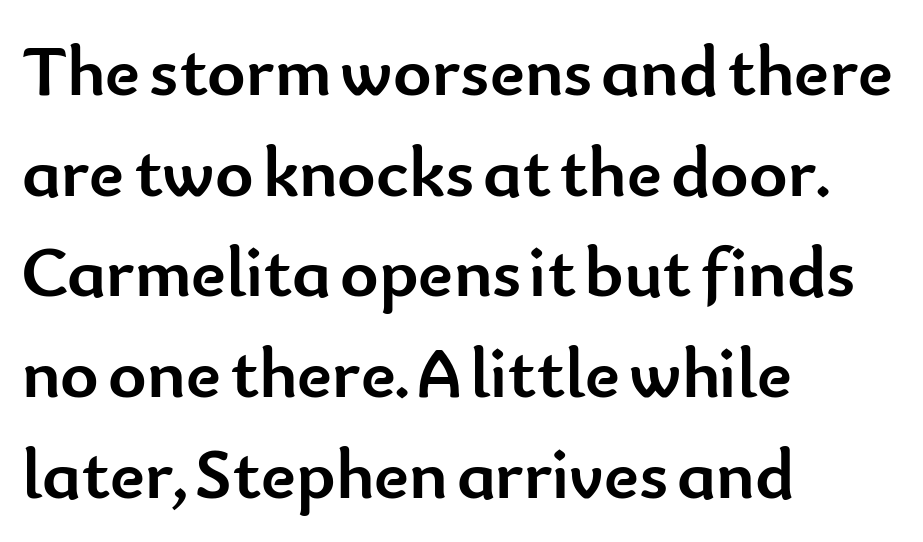
Layout note: lines flush left. Weight check: bold — yes, fully. You can tell from the bare stems that sans-serif type was used. Nope, not italic — everything's standing straight.
